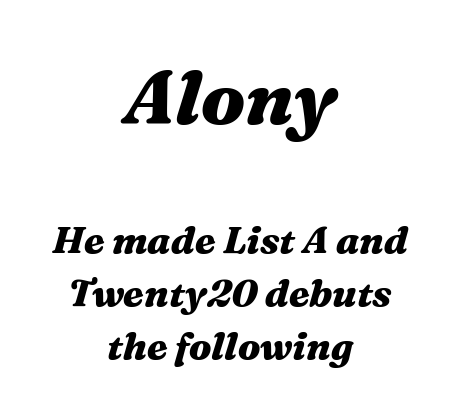
Q: Is the text bold? A: Yes.
Q: Is the text italic (slanted)? A: Yes, it leans right by about 16 degrees.
Q: Is the text underlined? A: No.
Q: How is the paragraph aligned? A: Centered.
Q: Is the spacing between letters normal or unusually wide? A: Normal.
Q: Is the spacing between lines tight, normal or loose? A: Normal.
Q: Which block of text is set in a larger size, the first (top) or the second (bottom)? A: The first (top) one.
Q: Width (condensed, normal, or wide)? A: Wide.
Q: Stroke contrast? A: Medium.
Q: x-height? A: Medium.
Q: Monospaced? A: No.
